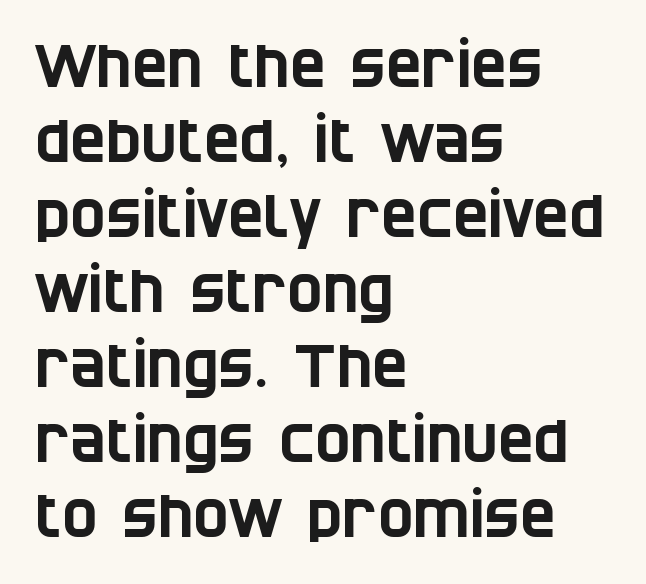
The image shows 60 px condensed sans-serif type; set left-aligned, normal line spacing (1.25x), normal letter spacing, not underlined; low stroke contrast and a large x-height.
